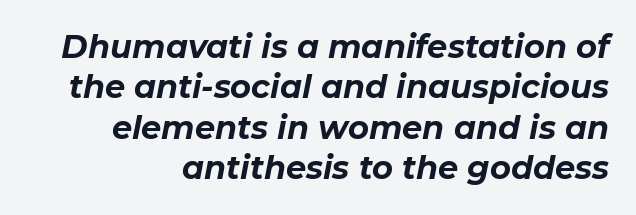
Underline: absent. A typesetter would call this proportional, since set widths differ per character. This sample uses plain, unmodified letter spacing. Layout note: lines flush right. Rows of type keep a routine distance in the vertical direction. Characters are canted at an angle relative to the baseline's perpendicular.
